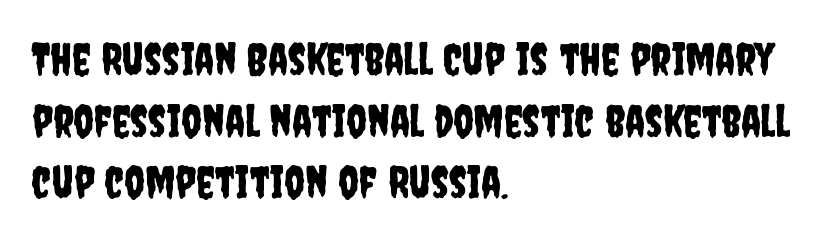
Q: Is the text italic (slanted)? A: No, it is upright.
Q: Is the typeface a serif or a sans-serif typeface? A: Sans-serif.
Q: Is the text underlined? A: No.
Q: How is the paragraph aligned? A: Left-aligned.
Q: Is the spacing between letters normal or unusually wide? A: Normal.
Q: Is the spacing between lines tight, normal or loose? A: Normal.
Q: Width (condensed, normal, or wide)? A: Condensed.
Q: Stroke contrast? A: Low.
Q: x-height? A: Large.
Q: Monospaced? A: No.
